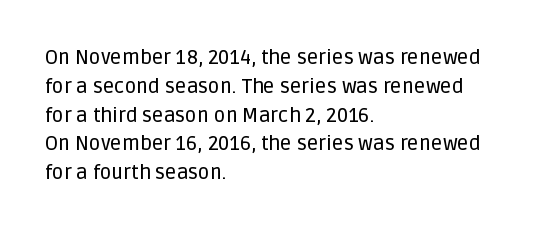
Q: Is the text italic (slanted)? A: No, it is upright.
Q: Is the text underlined? A: No.
Q: How is the paragraph aligned? A: Left-aligned.
Q: Is the spacing between letters normal or unusually wide? A: Normal.
Q: Is the spacing between lines tight, normal or loose? A: Normal.
